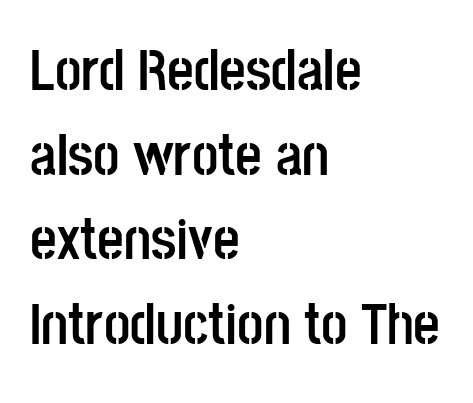
Just letters on the line, the space beneath them empty. This sample uses a sans-serif face. Each new line begins a customary step beneath the previous one. The passage shown is typed in a proportional face where columns would drift. The line texture is even and compact thanks to regular tracking. The lettering stays uniformly vertical, giving the passage a roman look.
